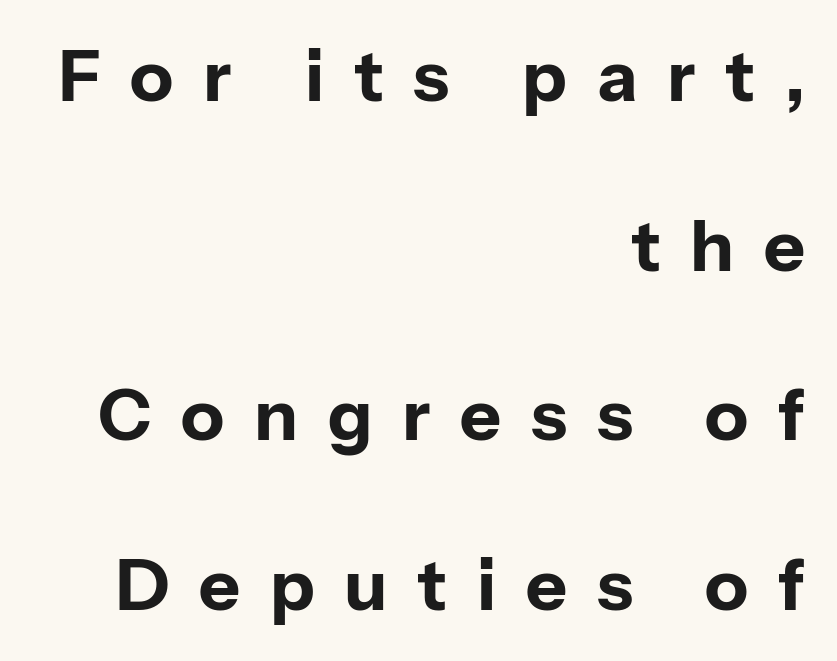
Q: Is the text bold? A: Yes.
Q: Is the text italic (slanted)? A: No, it is upright.
Q: Is the typeface a serif or a sans-serif typeface? A: Sans-serif.
Q: Is the text underlined? A: No.
Q: How is the paragraph aligned? A: Right-aligned.
Q: Is the spacing between letters normal or unusually wide? A: Unusually wide.
Q: Is the spacing between lines tight, normal or loose? A: Loose.
Q: Width (condensed, normal, or wide)? A: Normal.
Q: Stroke contrast? A: Low.
Q: x-height? A: Medium.
Q: Monospaced? A: No.
